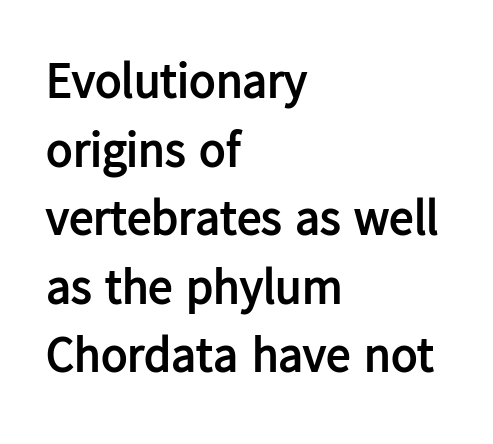
You'd pick this weight for a headline — it's a proper bold. In terms of posture, this sample is upright. Any mark beneath the type? The region is blank. In terms of letterform style, serifs are entirely absent. Leftover space on each line is placed entirely after the last word. Looks like regular typesetting: each glyph gets only the width it needs.
